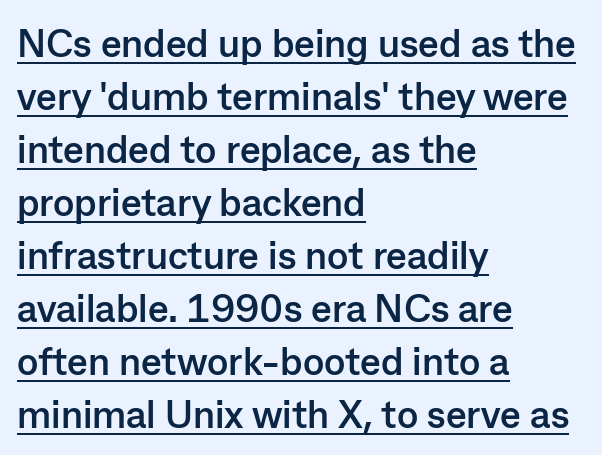
The image shows 39 px semibold sans-serif type, upright; set left-aligned, normal line spacing (1.36x), normal letter spacing, underlined; low stroke contrast and a medium x-height.
